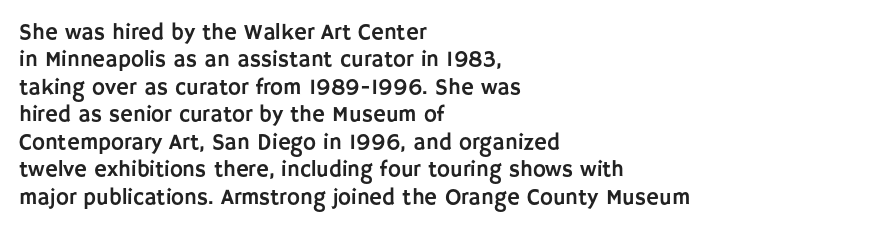
The image shows 22 px text type, upright; set left-aligned, normal line spacing (1.25x), normal letter spacing, not underlined.
